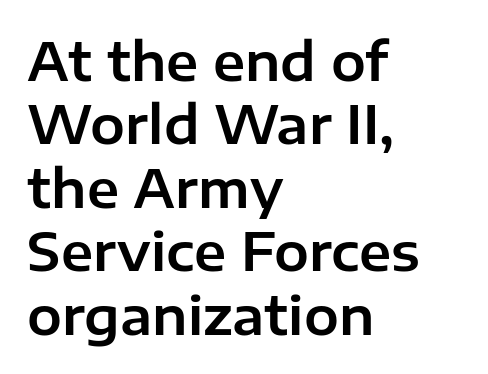
{"serif": "no", "italic": "no", "width": "normal", "stroke_contrast": "low", "x_height": "medium", "monospaced": "no", "underline": "no", "align": "left", "line_spacing_ratio": 1.22, "letter_spacing": "normal", "letter_spacing_em": 0.0, "glyph_px": 52}
